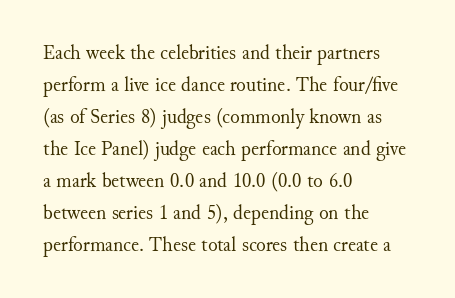
Q: Is the text bold? A: No.
Q: Is the text italic (slanted)? A: No, it is upright.
Q: Is the text underlined? A: No.
Q: How is the paragraph aligned? A: Left-aligned.
Q: Is the spacing between letters normal or unusually wide? A: Normal.
Q: Is the spacing between lines tight, normal or loose? A: Normal.
